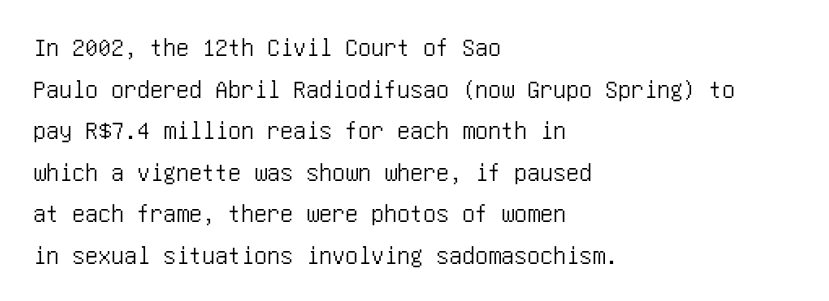
The glyphs are unaccompanied by any horizontal stroke below them. Nope, not italic — everything's standing straight. This sample keeps an unexceptional amount of space between lines. The lines are quadded left. Characters follow at the spacing the type designer built in.
